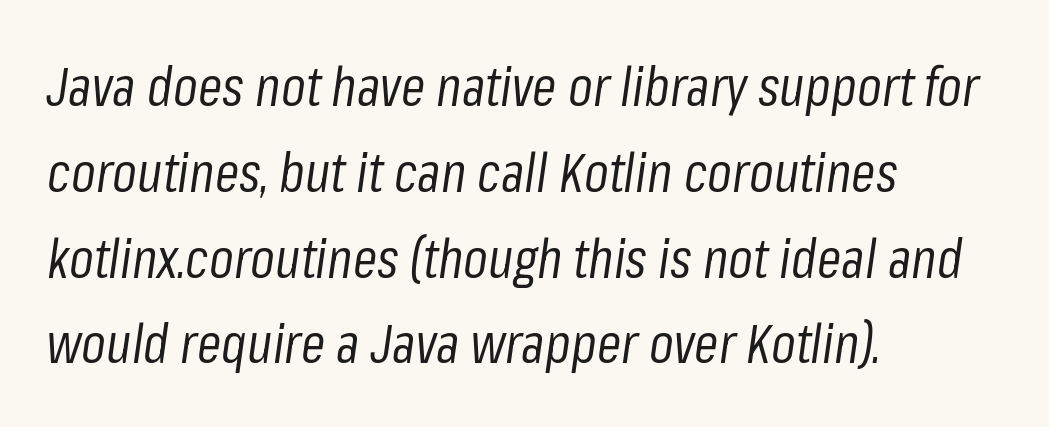
Q: Is the text bold? A: No.
Q: Is the text italic (slanted)? A: Yes, it leans right by about 8 degrees.
Q: Is the text underlined? A: No.
Q: How is the paragraph aligned? A: Left-aligned.
Q: Is the spacing between letters normal or unusually wide? A: Normal.
Q: Is the spacing between lines tight, normal or loose? A: Normal.
Q: Width (condensed, normal, or wide)? A: Condensed.
Q: Stroke contrast? A: Low.
Q: x-height? A: Medium.
Q: Monospaced? A: No.
